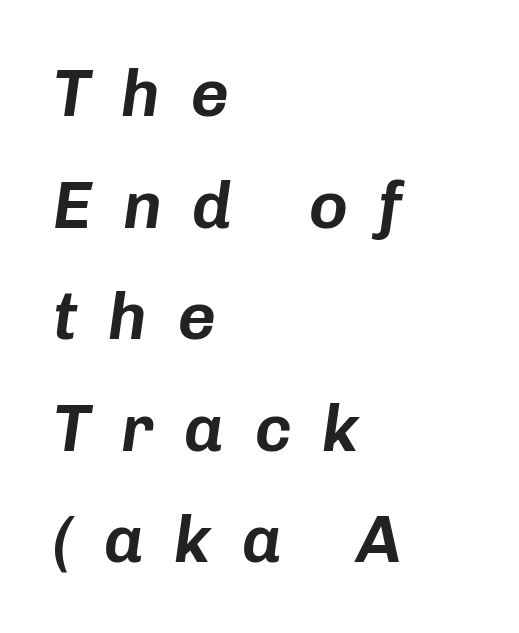
The image shows 66 px text type, italic (leaning right); set left-aligned, normal line spacing (1.69x), unusually wide letter spacing (+0.46 em), not underlined; low stroke contrast and a medium x-height.
